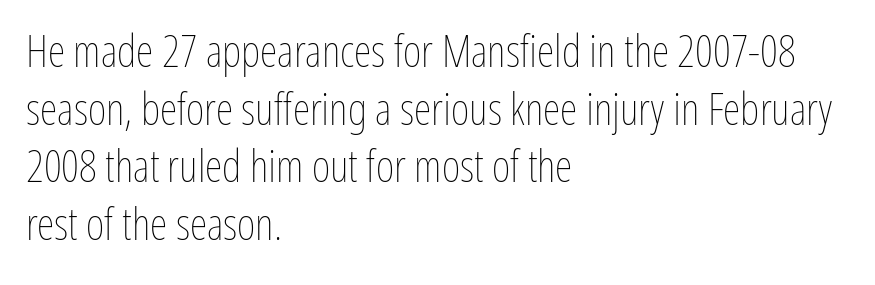
Glance below the letters and you will spot only blank space. The letterforms sit shoulder to shoulder at normal distance. The rows are spaced the way most documents space them. The letters advance in unequal steps, a hallmark of proportional type. The lettering stays uniformly vertical, giving the passage a roman look.
